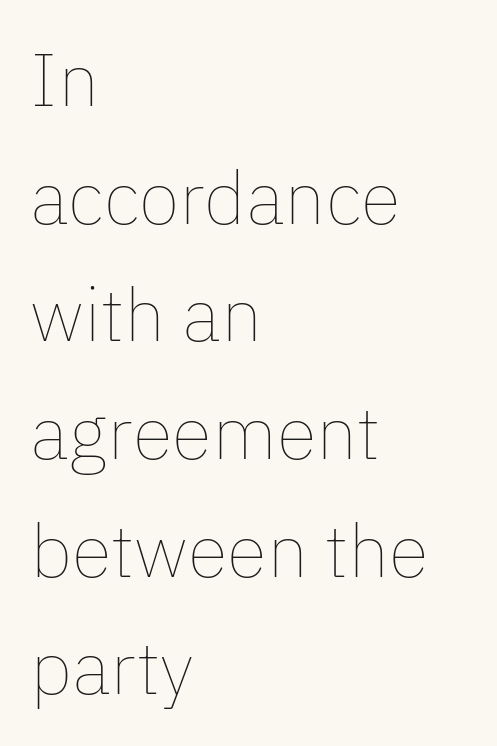
{"italic": "no", "bold": "no", "weight": "thin", "width": "normal", "stroke_contrast": "low", "x_height": "medium", "monospaced": "no", "underline": "no", "align": "left", "line_spacing": "normal", "line_spacing_ratio": 1.59, "letter_spacing": "normal", "letter_spacing_em": 0.0, "glyph_px": 74}
